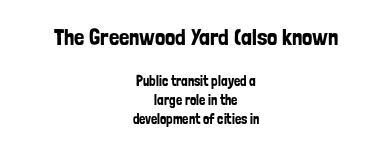
Q: Is the text italic (slanted)? A: No, it is upright.
Q: Is the text underlined? A: No.
Q: How is the paragraph aligned? A: Centered.
Q: Is the spacing between letters normal or unusually wide? A: Normal.
Q: Is the spacing between lines tight, normal or loose? A: Normal.
Q: Which block of text is set in a larger size, the first (top) or the second (bottom)? A: The first (top) one.
